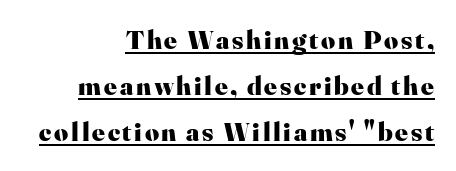
{"italic": "no", "bold": "yes", "underline": "yes", "align": "right", "line_spacing_ratio": 1.71, "glyph_px": 27}
